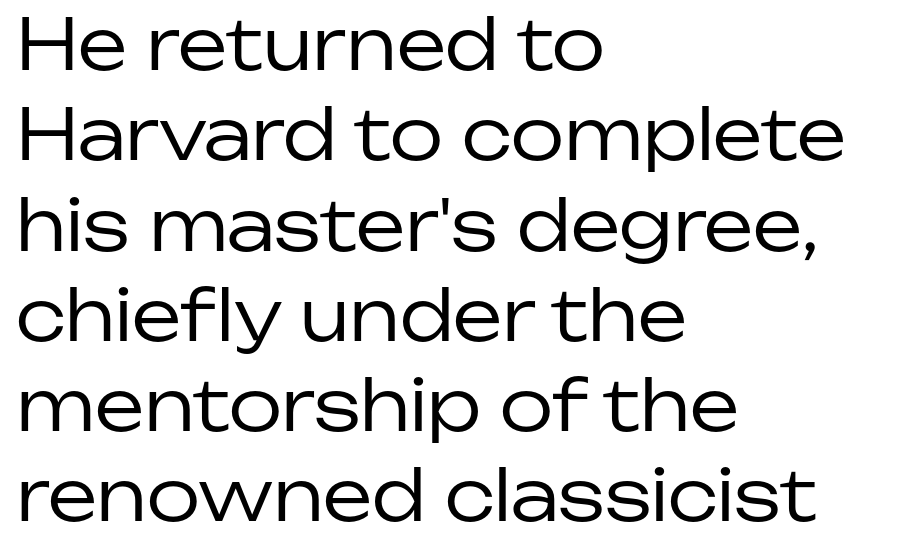
The image shows 70 px regular-weight sans-serif type, upright; set left-aligned, normal line spacing (1.29x), normal letter spacing, not underlined; low stroke contrast and a medium x-height.
